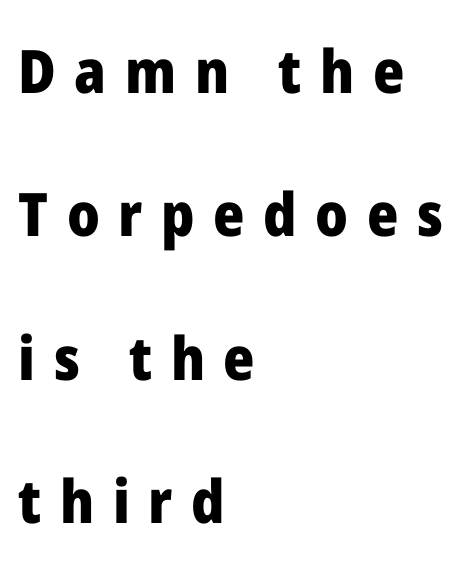
{"serif": "no", "italic": "no", "bold": "yes", "weight": "heavy", "width": "normal", "stroke_contrast": "low", "x_height": "medium", "monospaced": "no", "underline": "no", "align": "left", "line_spacing": "loose", "line_spacing_ratio": 2.39, "letter_spacing": "wide", "letter_spacing_em": 0.31, "glyph_px": 60}
